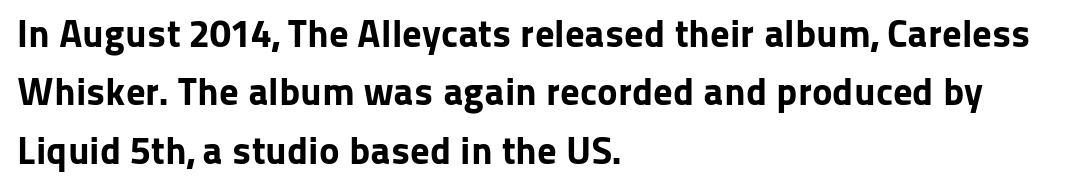
The image shows 39 px bold sans-serif type, upright; set left-aligned, normal line spacing (1.5x), normal letter spacing, not underlined; low stroke contrast and a medium x-height.
